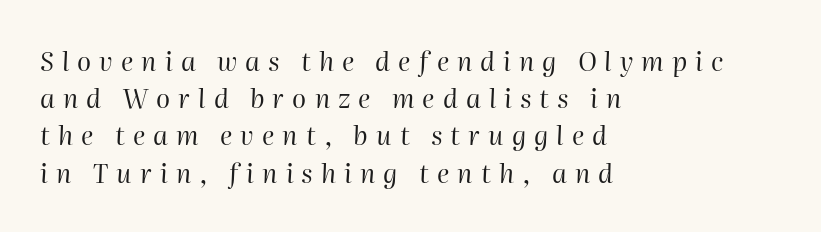
Stroke mass is kept to a normal reading level or below. The passage shown is not underscored anywhere. There is plenty of visible air inserted between adjacent glyphs. Observe the lean: these are italic letterforms.
